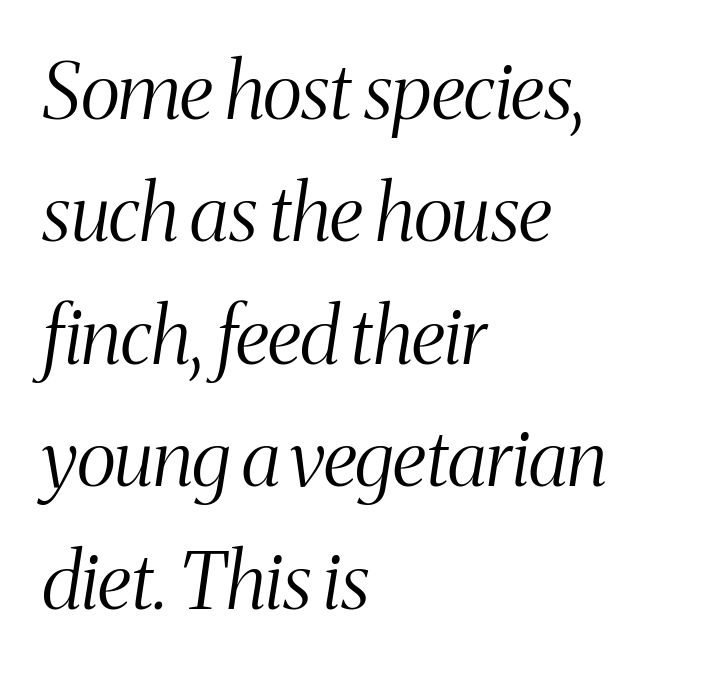
A classic flush-left, rag-right setting is used for this passage. The rendering shows small feet on the letterforms — a serif design. How are the letters spaced? Ordinarily, with no added tracking. Slanted lettering throughout. Stroke mass is kept to a normal reading level or below.
